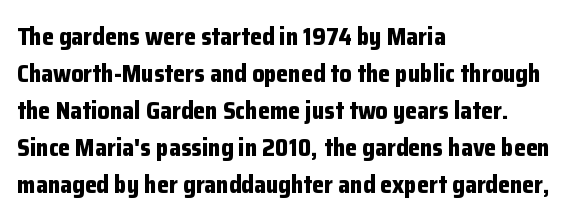
Q: Is the text bold? A: Yes.
Q: Is the text italic (slanted)? A: No, it is upright.
Q: Is the text underlined? A: No.
Q: How is the paragraph aligned? A: Left-aligned.
Q: Is the spacing between letters normal or unusually wide? A: Normal.
Q: Is the spacing between lines tight, normal or loose? A: Normal.
